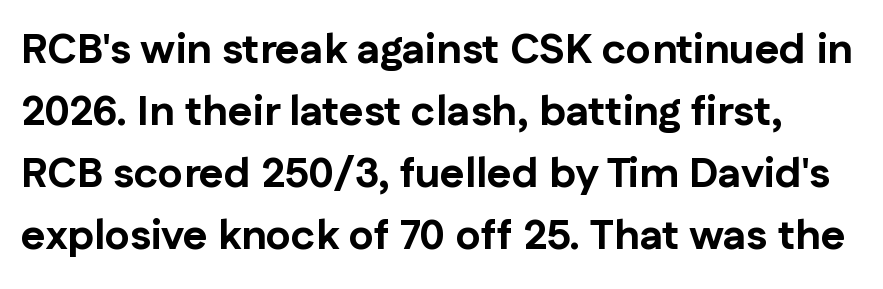
This sample uses plain, unmodified letter spacing. These words are printed bold, with thick strokes throughout. Notice how the stems are strictly vertical — no italics here. Underline: absent.
